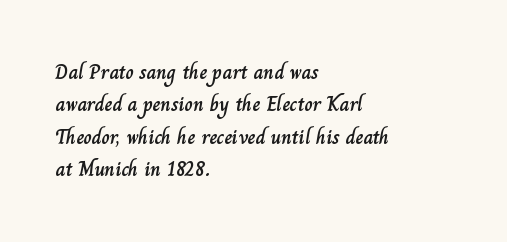
The image shows 21 px text type; set left-aligned, normal line spacing (1.54x), normal letter spacing, not underlined.
